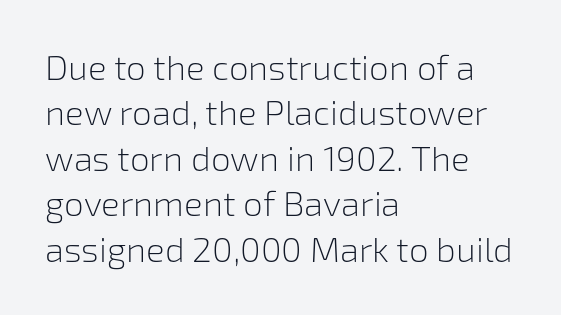
Q: Is the text bold? A: No.
Q: Is the text italic (slanted)? A: No, it is upright.
Q: Is the typeface a serif or a sans-serif typeface? A: Sans-serif.
Q: Is the text underlined? A: No.
Q: How is the paragraph aligned? A: Left-aligned.
Q: Is the spacing between letters normal or unusually wide? A: Normal.
Q: Is the spacing between lines tight, normal or loose? A: Normal.
Q: Width (condensed, normal, or wide)? A: Normal.
Q: Stroke contrast? A: Low.
Q: x-height? A: Medium.
Q: Monospaced? A: No.
